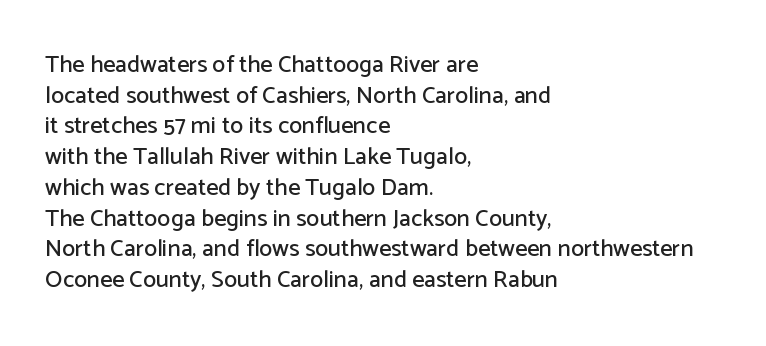
Q: Is the text italic (slanted)? A: No, it is upright.
Q: Is the text underlined? A: No.
Q: How is the paragraph aligned? A: Left-aligned.
Q: Is the spacing between letters normal or unusually wide? A: Normal.
Q: Is the spacing between lines tight, normal or loose? A: Normal.
